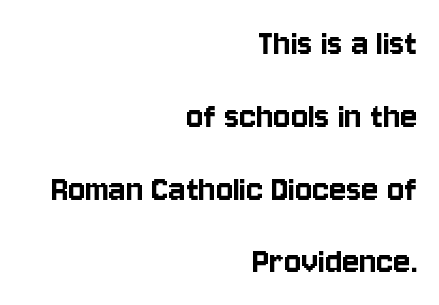
Do the characters align in a grid? No, the font is proportional. The typesetter chose a ragged-left arrangement here. The characters display no serif detailing; their extremities are plain. Honestly, there is no underline to notice here at all. Style check: upright. Glyph-to-glyph distance matches everyday printed text.
